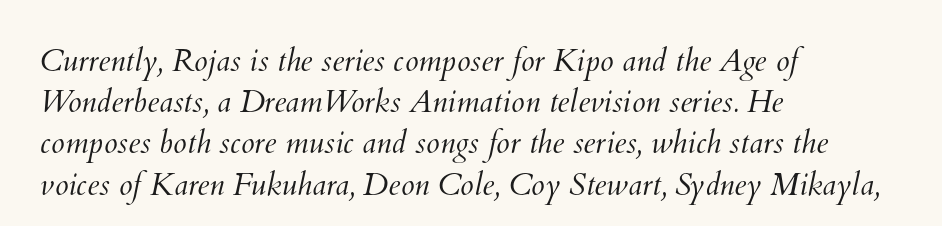
{"bold": "no", "weight": "light", "width": "normal", "stroke_contrast": "medium", "x_height": "small", "monospaced": "no", "underline": "no", "align": "left", "line_spacing": "normal", "line_spacing_ratio": 1.33, "letter_spacing": "normal", "letter_spacing_em": 0.0, "glyph_px": 31}
